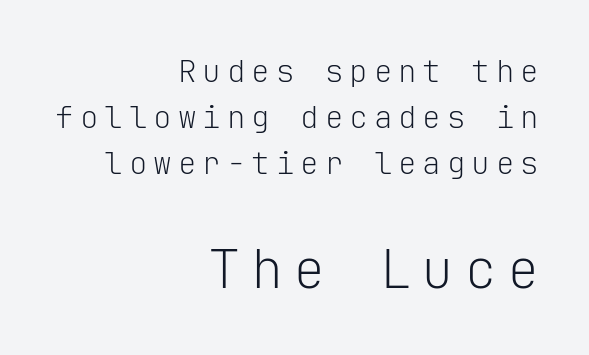
The image shows 54 px light sans-serif type, upright, monospaced; set right-aligned, normal line spacing (1.49x), not underlined; the second (bottom) block is 1.74x larger; low stroke contrast and a medium x-height.
